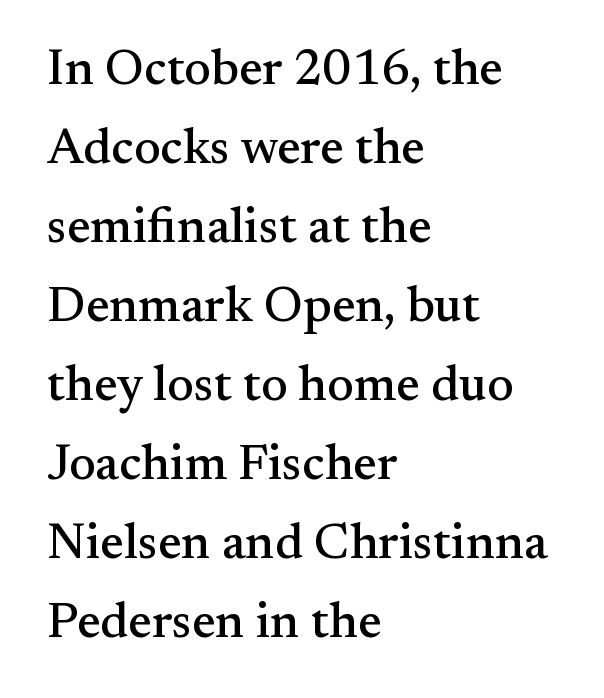
{"serif": "yes", "italic": "no", "width": "normal", "stroke_contrast": "medium", "x_height": "small", "monospaced": "no", "underline": "no", "align": "left", "line_spacing": "normal", "line_spacing_ratio": 1.58, "letter_spacing": "normal", "letter_spacing_em": 0.0, "glyph_px": 50}
